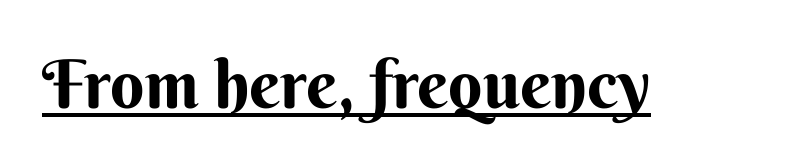
Q: Is the text italic (slanted)? A: No, it is upright.
Q: Is the typeface a serif or a sans-serif typeface? A: Sans-serif.
Q: Is the text underlined? A: Yes.
Q: Is the spacing between letters normal or unusually wide? A: Normal.
Q: Width (condensed, normal, or wide)? A: Normal.
Q: Stroke contrast? A: Medium.
Q: x-height? A: Small.
Q: Monospaced? A: No.
